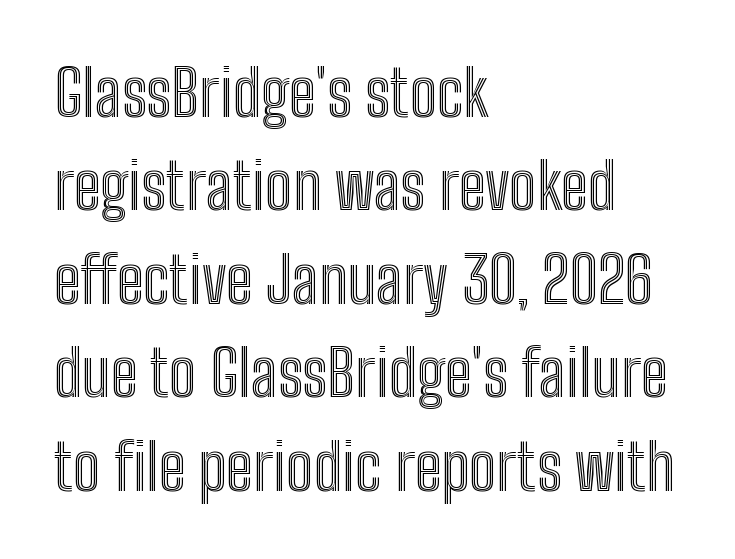
Proportional: the letters do not fall into vertical columns. What stands out about the letter spacing? Nothing — it is the standard amount. Underline: absent. Posture: vertical. Leading matches the norm, producing a regular column.
